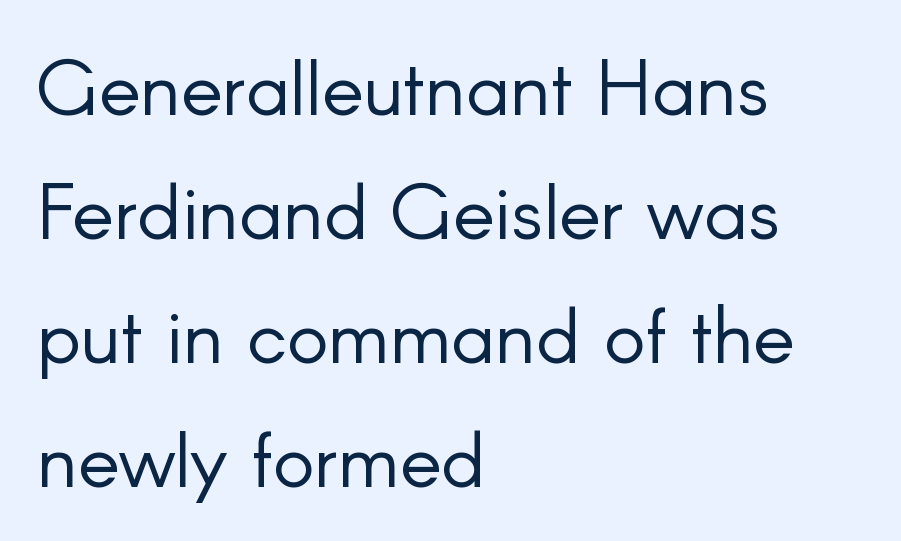
Q: Is the text bold? A: No.
Q: Is the text italic (slanted)? A: No, it is upright.
Q: Is the typeface a serif or a sans-serif typeface? A: Sans-serif.
Q: Is the text underlined? A: No.
Q: How is the paragraph aligned? A: Left-aligned.
Q: Is the spacing between letters normal or unusually wide? A: Normal.
Q: Is the spacing between lines tight, normal or loose? A: Normal.
Q: Width (condensed, normal, or wide)? A: Normal.
Q: Stroke contrast? A: Low.
Q: x-height? A: Small.
Q: Monospaced? A: No.
